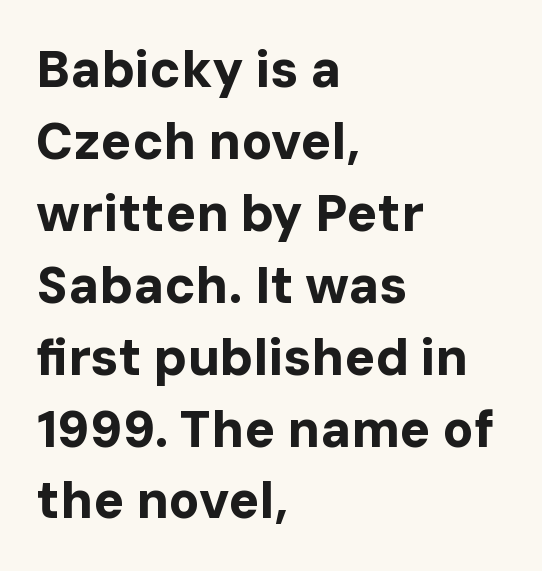
{"serif": "no", "italic": "no", "bold": "yes", "weight": "bold", "width": "normal", "stroke_contrast": "low", "x_height": "medium", "monospaced": "no", "underline": "no", "align": "left", "line_spacing": "normal", "line_spacing_ratio": 1.41, "letter_spacing": "normal", "letter_spacing_em": 0.0, "glyph_px": 51}
